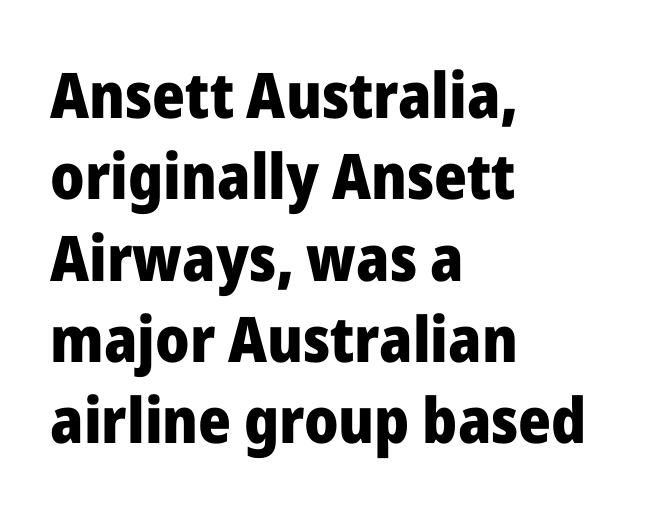
{"serif": "no", "italic": "no", "bold": "yes", "weight": "heavy", "width": "normal", "stroke_contrast": "low", "x_height": "medium", "monospaced": "no", "underline": "no", "align": "left", "line_spacing": "normal", "line_spacing_ratio": 1.29, "letter_spacing": "normal", "letter_spacing_em": 0.0, "glyph_px": 63}
